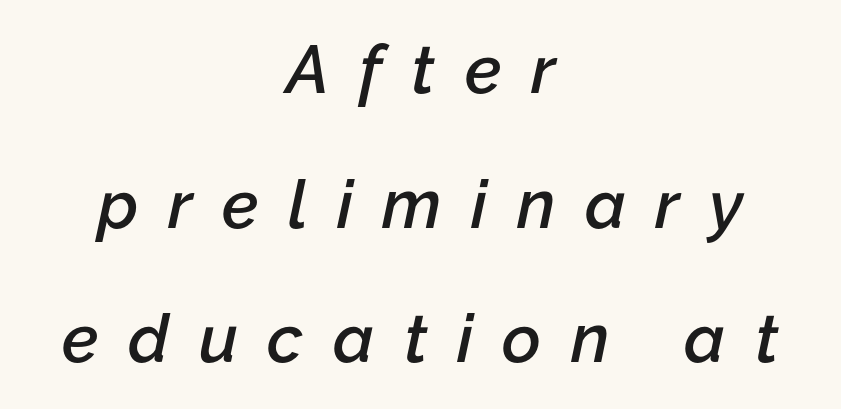
The rendering uses a large line-height, opening up the rows. The typography opts for an oblique posture over an upright one. The letters advance in unequal steps, a hallmark of proportional type. Moderately thickened strokes mark this as semibold type. Words float on clear page, feet unadorned. The paragraph has two soft edges and a firm central axis.
